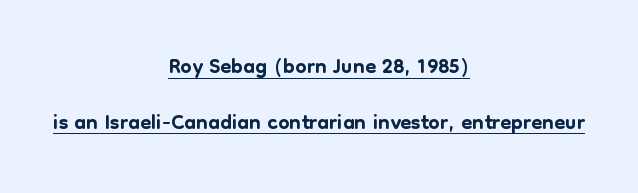
Proportional: the letters do not fall into vertical columns. The words here are underlined. These lines are centered, leaving both edges ragged. Is the letter spacing exaggerated? No — it looks like the ordinary default.
